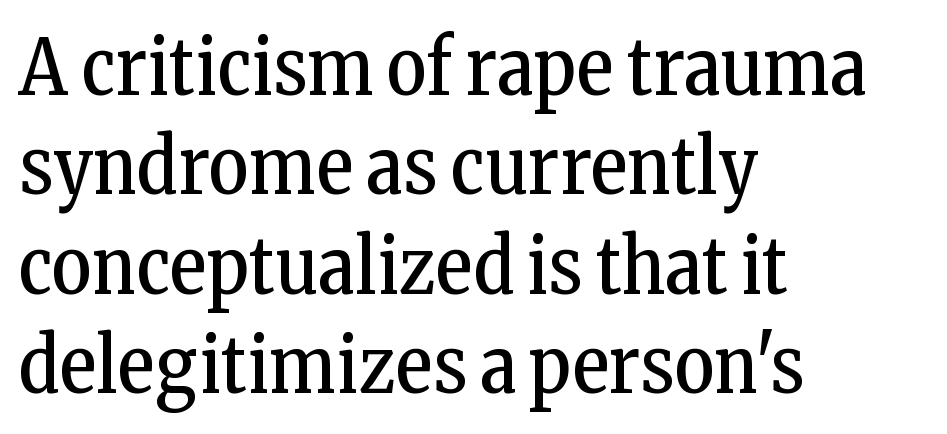
Look at the bottom of the vertical strokes: they flare into serifs here. Regarding leading, the lines here are spaced in the standard way. Rendered with straight, roman letterforms. The ragged edge is on the right, which tells us the setting is flush left. The cut favours lightness, reaching ordinary text weight at its darkest. Anything drawn beneath the words? Only blank space.
